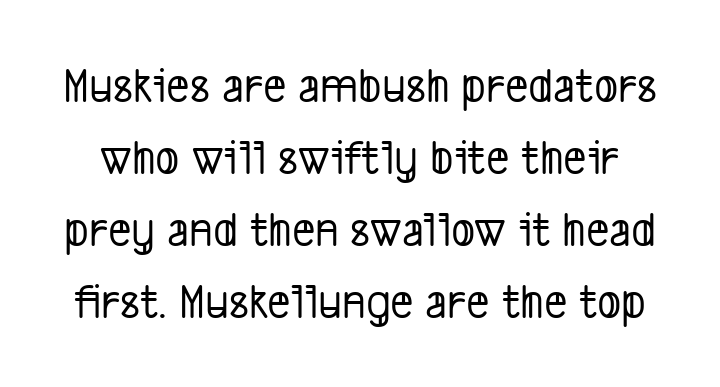
The image shows 50 px condensed sans-serif type; set normal line spacing (1.44x), normal letter spacing, not underlined; low stroke contrast and a medium x-height.
